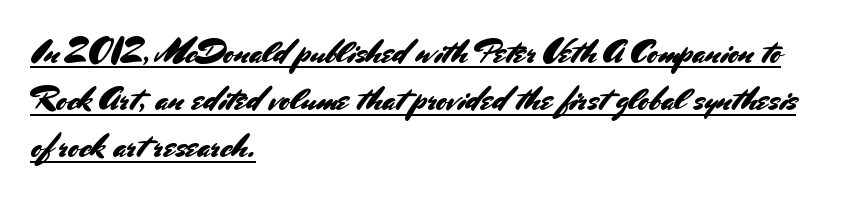
{"serif": "no", "width": "normal", "stroke_contrast": "medium", "x_height": "small", "monospaced": "no", "underline": "yes", "align": "left", "line_spacing": "normal", "line_spacing_ratio": 1.43, "letter_spacing": "normal", "letter_spacing_em": 0.0, "glyph_px": 33}
